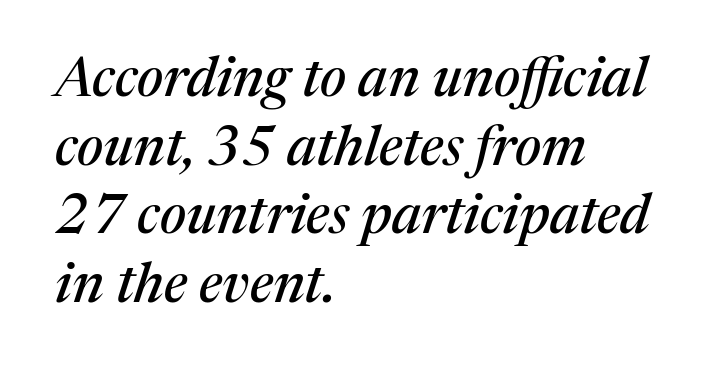
Q: Is the text italic (slanted)? A: Yes, it leans right by about 17 degrees.
Q: Is the typeface a serif or a sans-serif typeface? A: Serif.
Q: Is the text underlined? A: No.
Q: How is the paragraph aligned? A: Left-aligned.
Q: Is the spacing between letters normal or unusually wide? A: Normal.
Q: Is the spacing between lines tight, normal or loose? A: Normal.
Q: Width (condensed, normal, or wide)? A: Normal.
Q: Stroke contrast? A: Medium.
Q: x-height? A: Medium.
Q: Monospaced? A: No.
